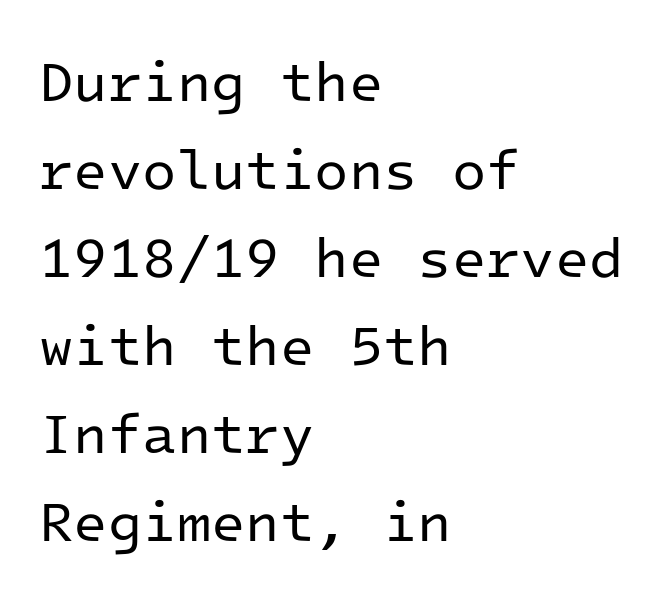
The image shows 56 px regular-weight sans-serif type, upright, monospaced; set left-aligned, normal line spacing (1.57x), normal letter spacing, not underlined; low stroke contrast and a medium x-height.
